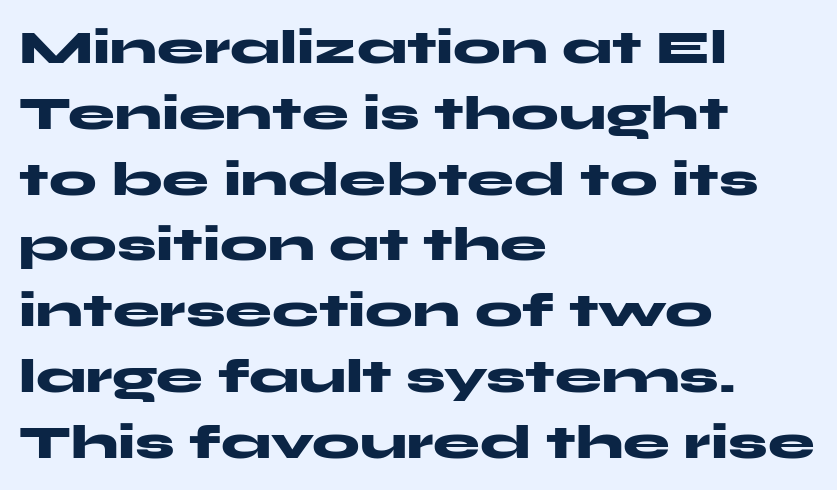
Q: Is the text bold? A: Yes.
Q: Is the text italic (slanted)? A: No, it is upright.
Q: Is the typeface a serif or a sans-serif typeface? A: Sans-serif.
Q: Is the text underlined? A: No.
Q: How is the paragraph aligned? A: Left-aligned.
Q: Is the spacing between letters normal or unusually wide? A: Normal.
Q: Is the spacing between lines tight, normal or loose? A: Normal.
Q: Width (condensed, normal, or wide)? A: Wide.
Q: Stroke contrast? A: Medium.
Q: x-height? A: Medium.
Q: Monospaced? A: No.
